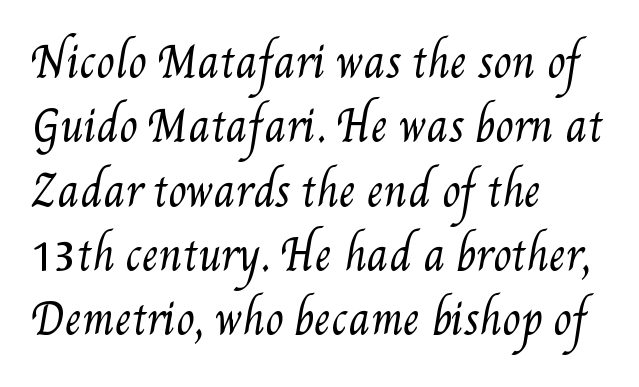
The image shows 42 px regular-weight, condensed type; set left-aligned, normal line spacing (1.53x), normal letter spacing, not underlined; medium stroke contrast and a small x-height.
